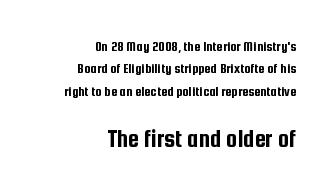
{"italic": "no", "underline": "no", "align": "right", "line_spacing": "normal", "line_spacing_ratio": 1.6, "letter_spacing": "normal", "letter_spacing_em": 0.0, "larger_block": "second", "size_ratio": 1.79, "glyph_px": 25}
